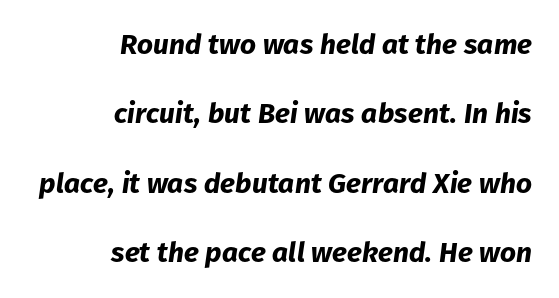
The image shows 28 px bold type, italic (leaning right); set right-aligned, loose line spacing (2.48x), normal letter spacing, not underlined; low stroke contrast and a medium x-height.
